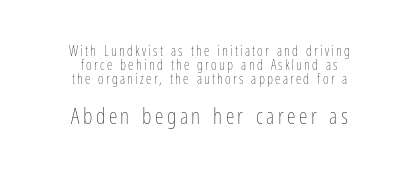
{"italic": "no", "bold": "no", "underline": "no", "align": "center", "line_spacing": "tight", "line_spacing_ratio": 0.99, "larger_block": "second", "size_ratio": 1.57, "glyph_px": 22}
